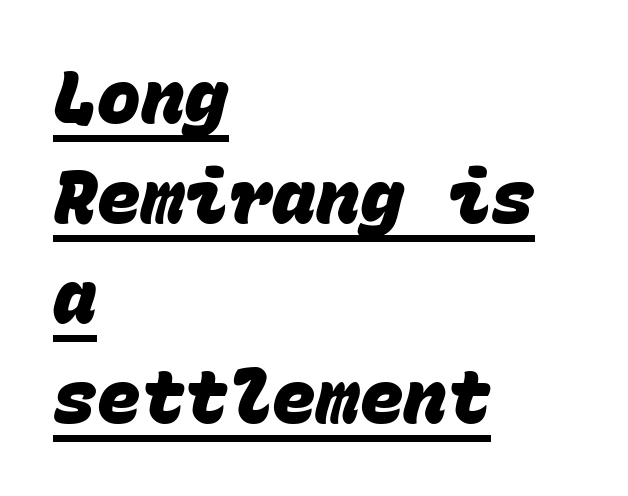
Chunky letters — that's bold for sure. Each word holds together tightly as a unit, with standard inter-letter gaps. Normally led — the rows are evenly, conventionally spaced. The face used here is a sans, in the tradition of grotesques and geometrics. Fixed-width glyphs throughout — classic coding-font behaviour. This rendering uses left alignment, leaving the right contour irregular.
